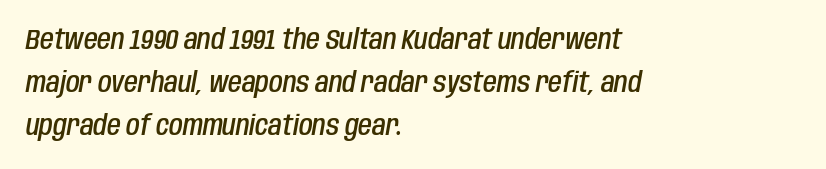
{"italic": "yes", "lean": "right", "slant_degrees": 10, "bold": "semi", "weight": "semibold", "width": "condensed", "stroke_contrast": "low", "x_height": "large", "monospaced": "no", "underline": "no", "align": "left", "line_spacing": "normal", "line_spacing_ratio": 1.54, "letter_spacing": "normal", "letter_spacing_em": 0.0, "glyph_px": 28}
